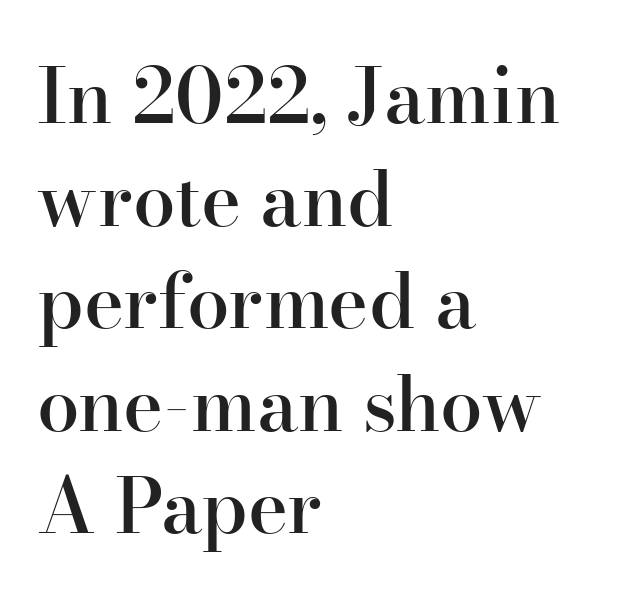
{"serif": "yes", "italic": "no", "bold": "semi", "weight": "semibold", "width": "normal", "stroke_contrast": "high", "x_height": "small", "monospaced": "no", "underline": "no", "align": "left", "line_spacing": "normal", "line_spacing_ratio": 1.35, "letter_spacing": "normal", "letter_spacing_em": 0.0, "glyph_px": 76}
